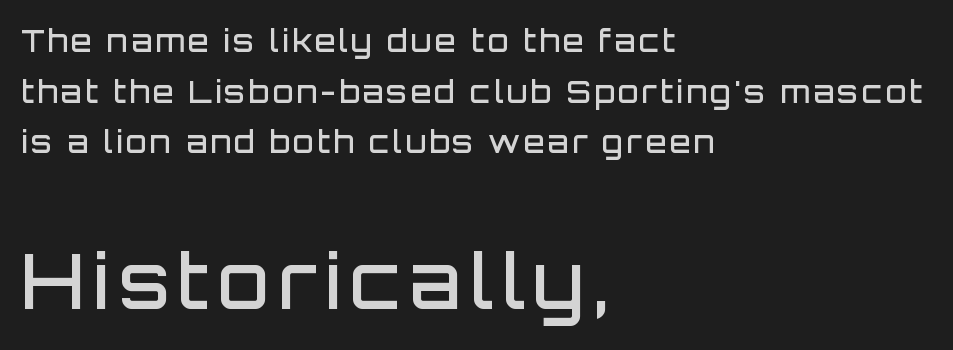
{"serif": "no", "italic": "no", "bold": "semi", "weight": "semibold", "width": "normal", "stroke_contrast": "low", "x_height": "large", "monospaced": "no", "underline": "no", "align": "left", "line_spacing": "normal", "line_spacing_ratio": 1.69, "larger_block": "second", "size_ratio": 2.5, "glyph_px": 75}
